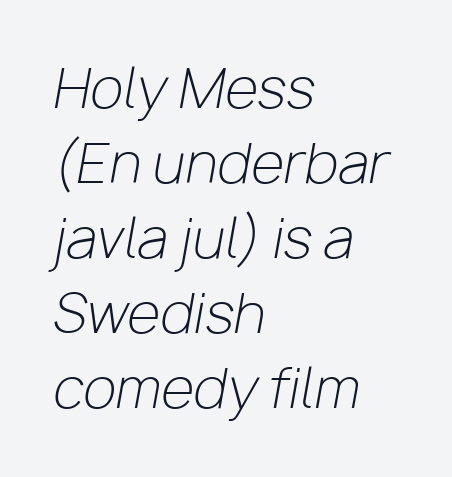
The image shows 54 px light type, italic (leaning right); set left-aligned, normal line spacing (1.39x), normal letter spacing, not underlined; low stroke contrast and a medium x-height.
